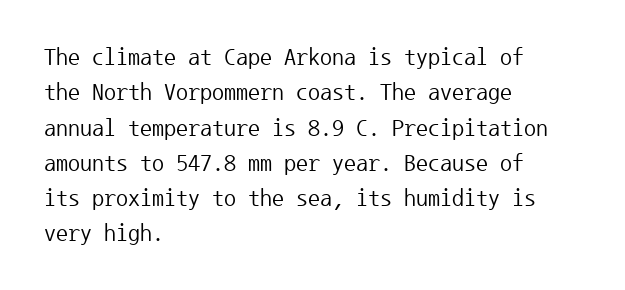
The image shows 24 px text type, upright; set left-aligned, normal line spacing (1.47x), normal letter spacing, not underlined.
